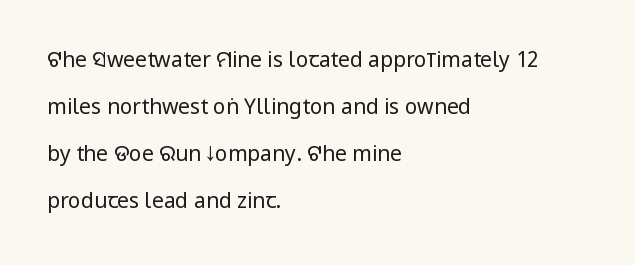
The image shows 21 px text type, upright; set left-aligned, loose line spacing (2.24x), normal letter spacing, not underlined.
